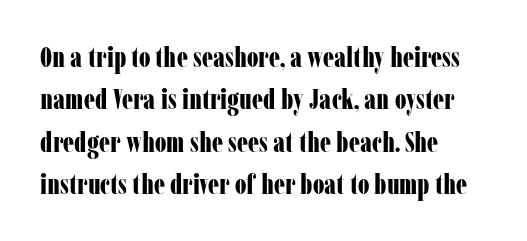
Which margin do the lines hug? The left one — the right edge is uneven. You could not count columns in this text — the font is proportionally spaced. This sample uses an upright cut, with every glyph sitting square on the baseline. The font family rendered here belongs to the serif group. Tracking value appears to be zero — textbook default spacing. Heavy-handed strokes throughout: this text is bold.
